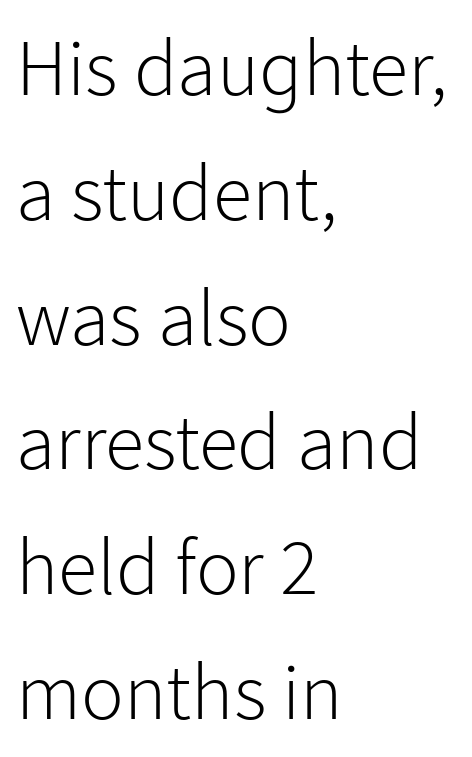
The image shows 80 px light sans-serif type, upright; set left-aligned, normal line spacing (1.56x), normal letter spacing, not underlined; low stroke contrast and a medium x-height.
